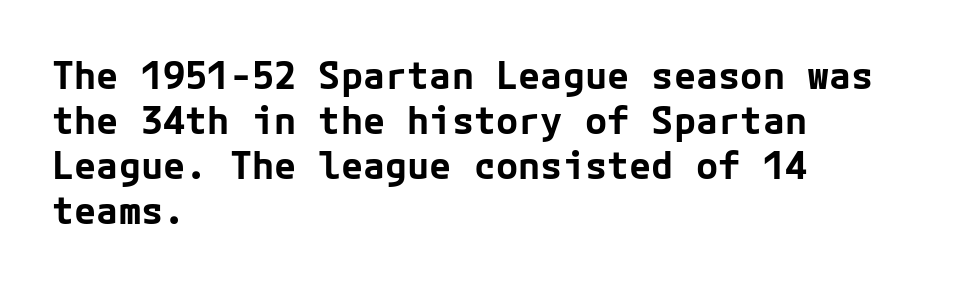
Q: Is the text bold? A: Yes.
Q: Is the text italic (slanted)? A: No, it is upright.
Q: Is the typeface a serif or a sans-serif typeface? A: Sans-serif.
Q: Is the text underlined? A: No.
Q: How is the paragraph aligned? A: Left-aligned.
Q: Is the spacing between letters normal or unusually wide? A: Normal.
Q: Width (condensed, normal, or wide)? A: Normal.
Q: Stroke contrast? A: Low.
Q: x-height? A: Medium.
